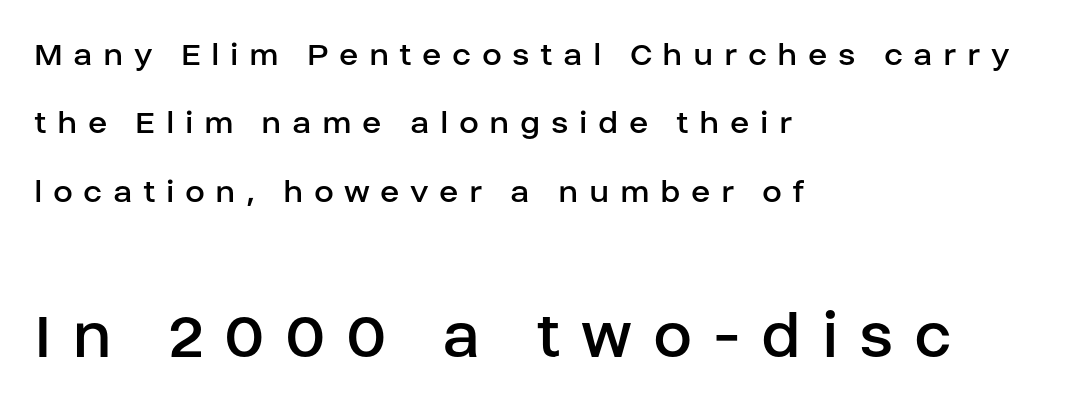
Q: Is the text bold? A: No.
Q: Is the text italic (slanted)? A: No, it is upright.
Q: Is the typeface a serif or a sans-serif typeface? A: Sans-serif.
Q: Is the text underlined? A: No.
Q: How is the paragraph aligned? A: Left-aligned.
Q: Is the spacing between letters normal or unusually wide? A: Unusually wide.
Q: Is the spacing between lines tight, normal or loose? A: Loose.
Q: Which block of text is set in a larger size, the first (top) or the second (bottom)? A: The second (bottom) one.
Q: Width (condensed, normal, or wide)? A: Normal.
Q: Stroke contrast? A: Low.
Q: x-height? A: Large.
Q: Monospaced? A: No.
